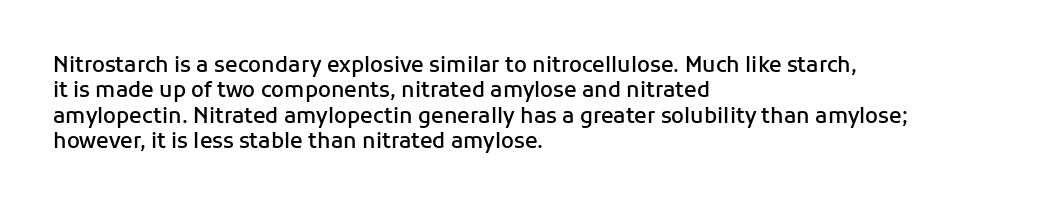
{"italic": "no", "bold": "semi", "underline": "no", "align": "left", "line_spacing_ratio": 1.21, "letter_spacing": "normal", "letter_spacing_em": 0.0, "glyph_px": 21}
